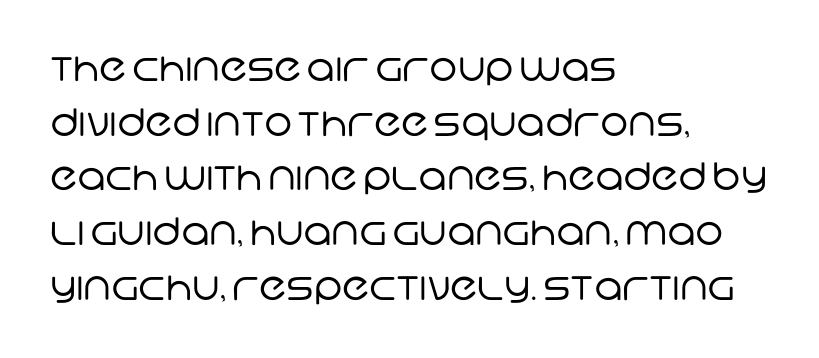
A bare baseline throughout the passage. How are the letters spaced? Ordinarily, with no added tracking. Which margin do the lines hug? The left one — the right edge is uneven. Is this a fixed-width face? No — the glyphs have proportional, varying widths. Grotesque or geometric, the face here clearly has no serifs. Letters have the restrained weight of plain body copy at most.
